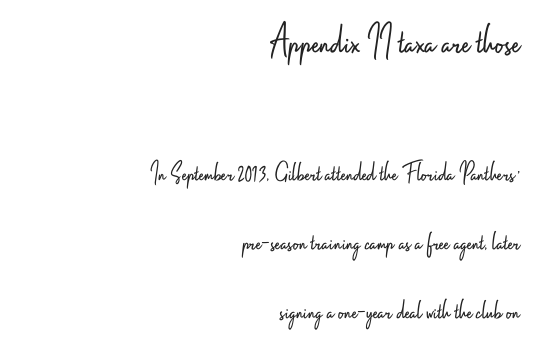
The image shows 42 px light, condensed sans-serif type; set right-aligned, loose line spacing (2.46x), normal letter spacing, not underlined; the first (top) block is 1.5x larger; low stroke contrast and a small x-height.
